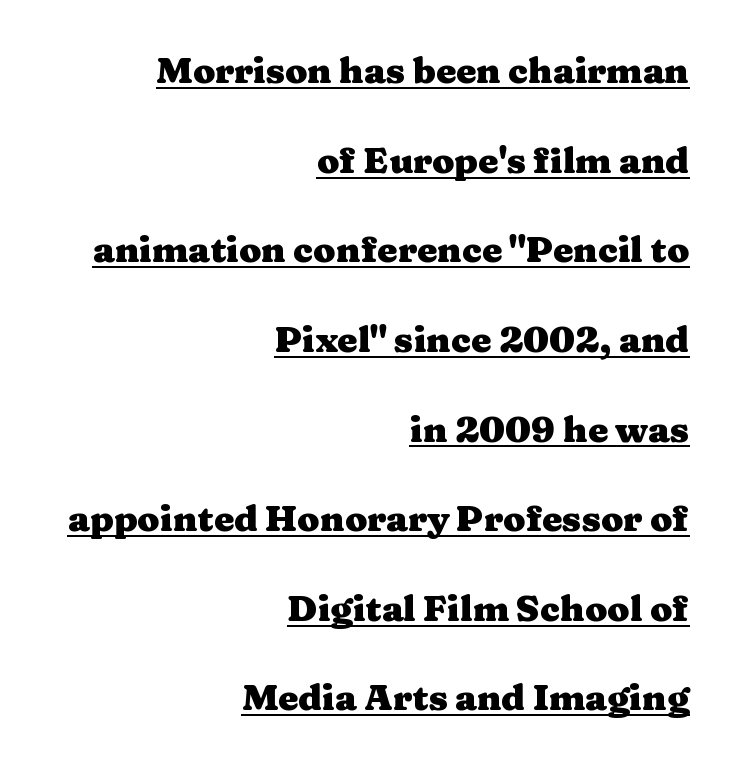
The glyphs are accompanied by a horizontal stroke just below them. The rendering shows small feet on the letterforms — a serif design. Character widths vary here, with narrow letters taking less room than wide ones. Style check: upright.
